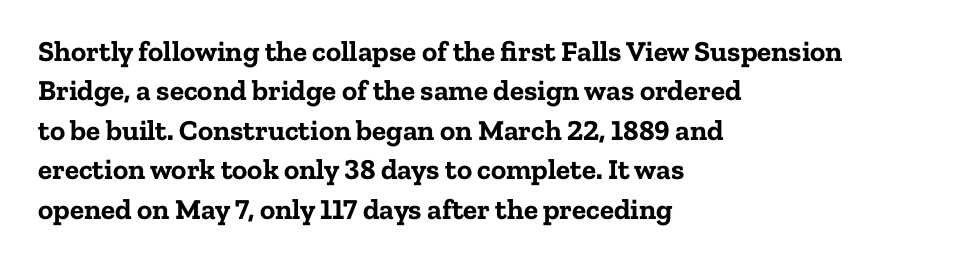
Q: Is the text bold? A: Yes.
Q: Is the text italic (slanted)? A: No, it is upright.
Q: Is the typeface a serif or a sans-serif typeface? A: Serif.
Q: Is the text underlined? A: No.
Q: How is the paragraph aligned? A: Left-aligned.
Q: Is the spacing between letters normal or unusually wide? A: Normal.
Q: Is the spacing between lines tight, normal or loose? A: Normal.
Q: Width (condensed, normal, or wide)? A: Normal.
Q: Stroke contrast? A: Low.
Q: x-height? A: Medium.
Q: Monospaced? A: No.
